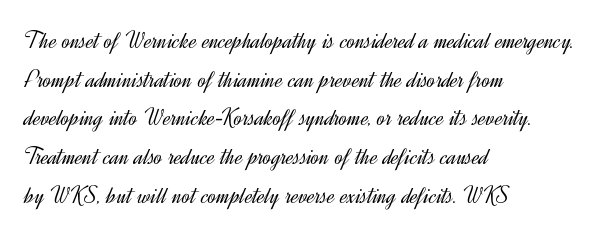
Q: Is the text bold? A: No.
Q: Is the text italic (slanted)? A: Yes.
Q: Is the text underlined? A: No.
Q: How is the paragraph aligned? A: Left-aligned.
Q: Is the spacing between letters normal or unusually wide? A: Normal.
Q: Is the spacing between lines tight, normal or loose? A: Normal.
